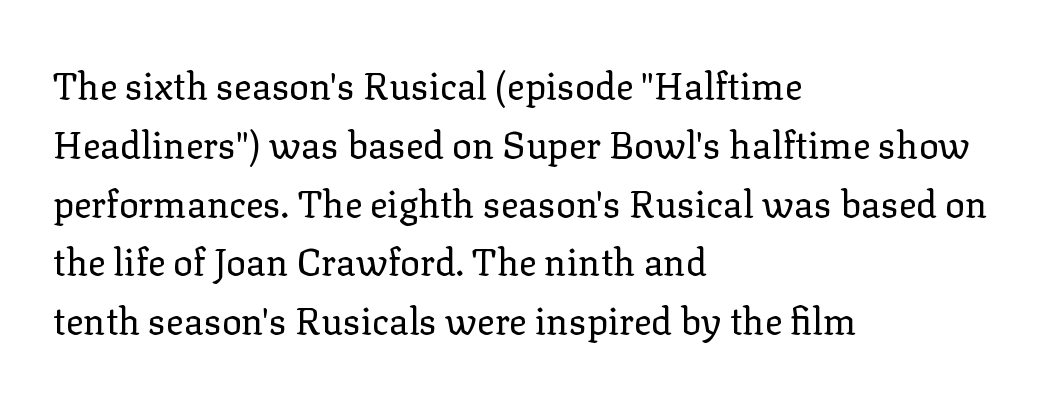
Q: Is the text bold? A: No.
Q: Is the text italic (slanted)? A: No, it is upright.
Q: Is the typeface a serif or a sans-serif typeface? A: Serif.
Q: Is the text underlined? A: No.
Q: How is the paragraph aligned? A: Left-aligned.
Q: Is the spacing between letters normal or unusually wide? A: Normal.
Q: Is the spacing between lines tight, normal or loose? A: Normal.
Q: Width (condensed, normal, or wide)? A: Normal.
Q: Stroke contrast? A: Low.
Q: x-height? A: Medium.
Q: Monospaced? A: No.
